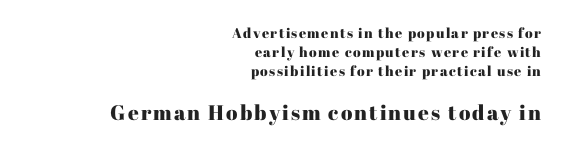
The image shows 21 px text type, upright; set right-aligned, normal line spacing (1.37x), not underlined; the second (bottom) block is 1.5x larger.
